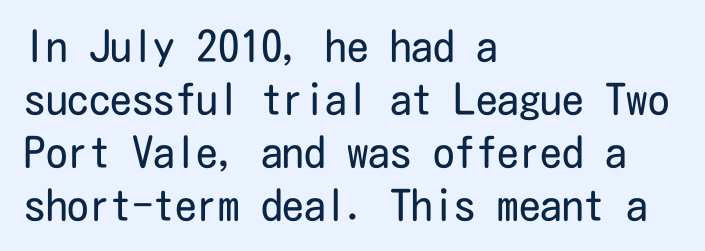
Q: Is the text bold? A: No.
Q: Is the text italic (slanted)? A: No, it is upright.
Q: Is the typeface a serif or a sans-serif typeface? A: Sans-serif.
Q: Is the text underlined? A: No.
Q: How is the paragraph aligned? A: Left-aligned.
Q: Is the spacing between letters normal or unusually wide? A: Normal.
Q: Width (condensed, normal, or wide)? A: Condensed.
Q: Stroke contrast? A: Low.
Q: x-height? A: Medium.
